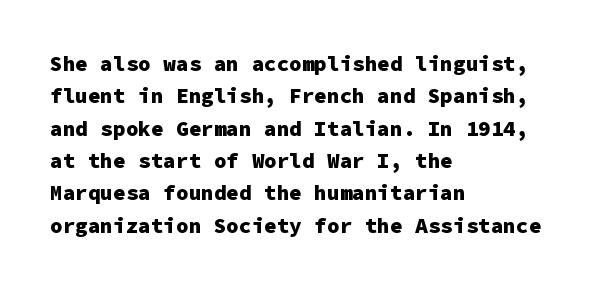
Unlike italic type, these characters show no tilt at all. Line starts are locked; line ends wander. Characters follow at the spacing the type designer built in. On the weight axis this lands at bold, roughly 700. The passage shown is not underscored anywhere.
